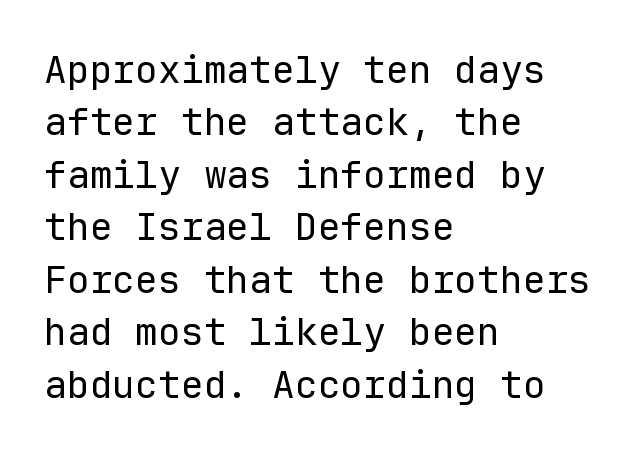
The image shows 38 px regular-weight sans-serif type, upright, monospaced; set left-aligned, normal line spacing (1.38x), normal letter spacing, not underlined; low stroke contrast and a medium x-height.
